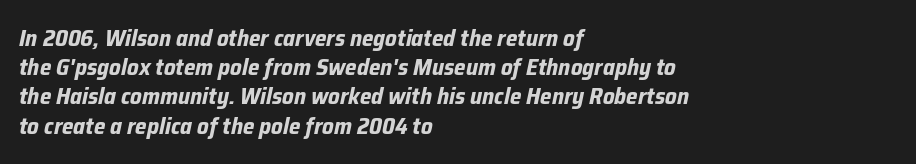
Q: Is the text bold? A: Yes.
Q: Is the text italic (slanted)? A: Yes, it leans right by about 12 degrees.
Q: Is the text underlined? A: No.
Q: How is the paragraph aligned? A: Left-aligned.
Q: Is the spacing between letters normal or unusually wide? A: Normal.
Q: Is the spacing between lines tight, normal or loose? A: Normal.
